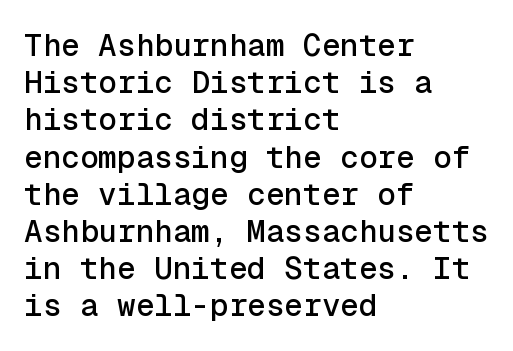
The glyphs are unaccompanied by any horizontal stroke below them. The characters display no serif detailing; their extremities are plain. The passage is arranged the way most books set body copy — flush left. A typesetter would call this monospace, since all characters share one set width. Is the letter spacing exaggerated? No — it looks like the ordinary default.
